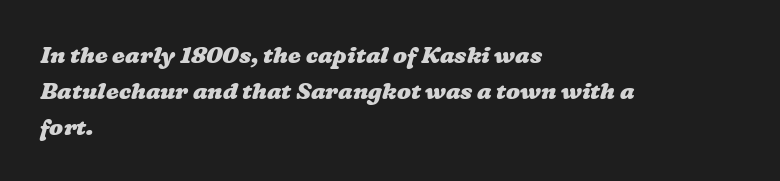
{"bold": "yes", "underline": "no", "align": "left", "line_spacing": "normal", "line_spacing_ratio": 1.56, "letter_spacing": "normal", "letter_spacing_em": 0.0, "glyph_px": 23}
